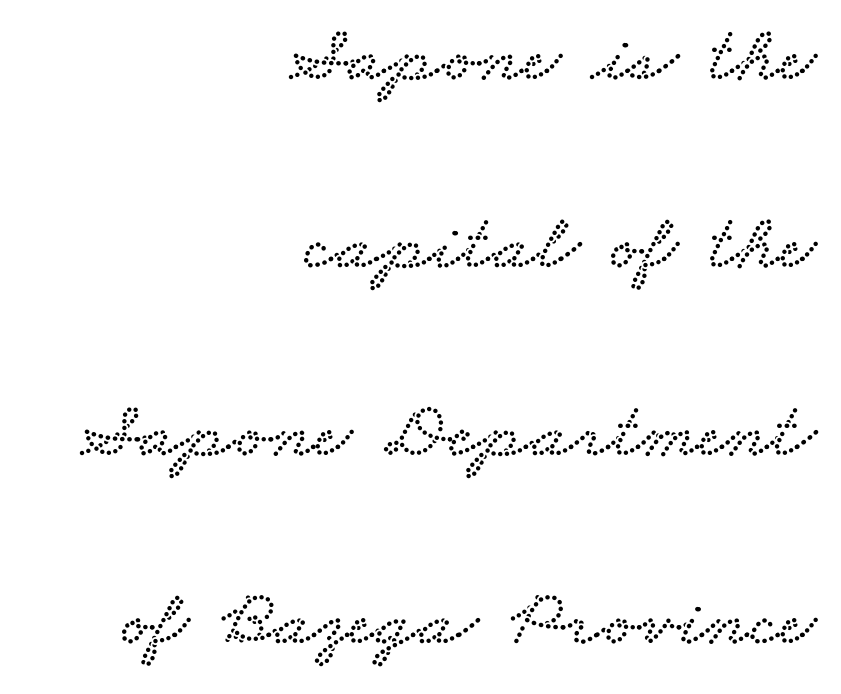
Words appear dense and cohesive because spacing is normal. Classification — serif. Successive baselines arrive slowly, with a big drop between each. The space directly below the letters is spotless.
